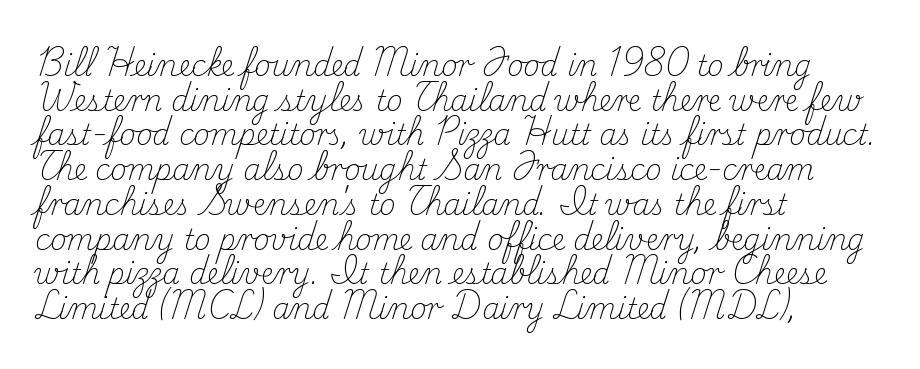
The image shows 28 px light serif type; set left-aligned, line spacing 1.24x, normal letter spacing, not underlined; medium stroke contrast and a small x-height.
